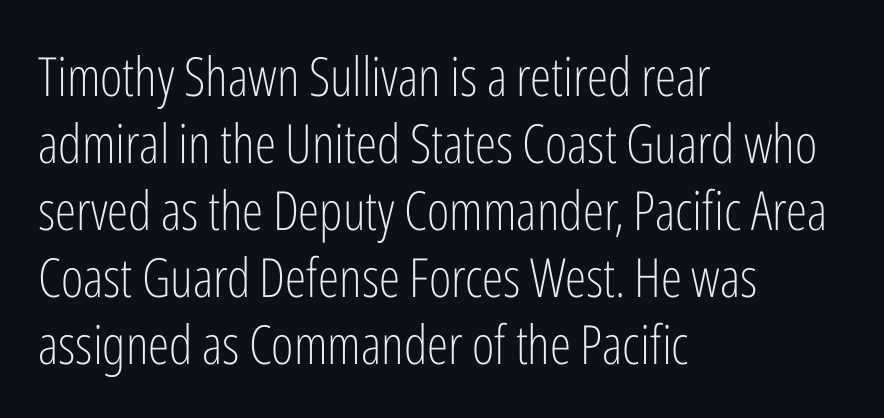
{"serif": "no", "italic": "no", "bold": "no", "weight": "light", "width": "condensed", "stroke_contrast": "low", "x_height": "medium", "monospaced": "no", "underline": "no", "align": "left", "line_spacing_ratio": 1.24, "letter_spacing": "normal", "letter_spacing_em": 0.0, "glyph_px": 54}
